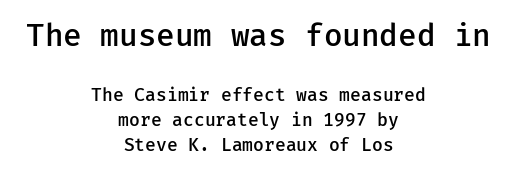
A somewhat darkened texture: the type is semibold rather than bold. The lines are quadded center. Which chunk is bigger? The first one — the top block dwarfs the bottom. The text was rendered using a sans face with plain stroke endings. Every character sits straight up, as roman type does.
